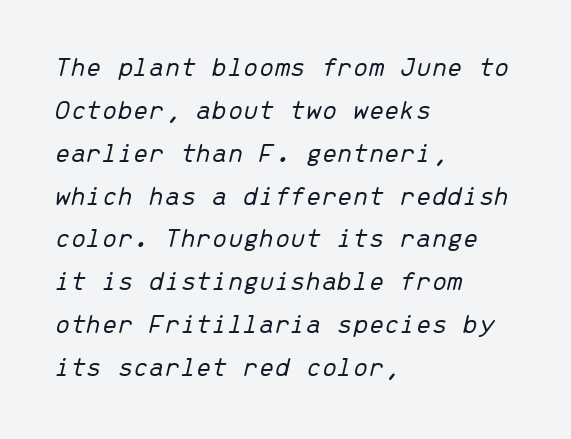
Q: Is the text bold? A: No.
Q: Is the text italic (slanted)? A: Yes, it leans right by about 13 degrees.
Q: Is the text underlined? A: No.
Q: How is the paragraph aligned? A: Left-aligned.
Q: Is the spacing between letters normal or unusually wide? A: Normal.
Q: Is the spacing between lines tight, normal or loose? A: Normal.
Q: Width (condensed, normal, or wide)? A: Normal.
Q: Stroke contrast? A: Low.
Q: x-height? A: Medium.
Q: Monospaced? A: Yes.
